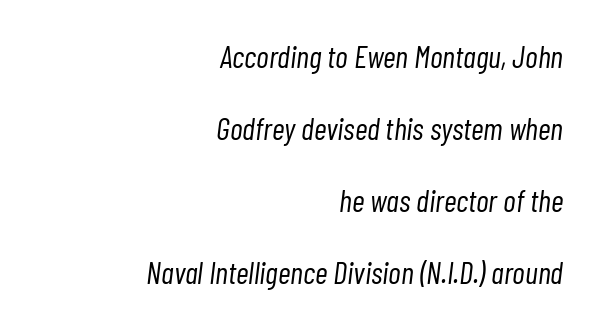
Q: Is the text bold? A: No.
Q: Is the text italic (slanted)? A: Yes, it leans right by about 7 degrees.
Q: Is the text underlined? A: No.
Q: How is the paragraph aligned? A: Right-aligned.
Q: Is the spacing between letters normal or unusually wide? A: Normal.
Q: Is the spacing between lines tight, normal or loose? A: Loose.
Q: Width (condensed, normal, or wide)? A: Condensed.
Q: Stroke contrast? A: Low.
Q: x-height? A: Medium.
Q: Monospaced? A: No.
